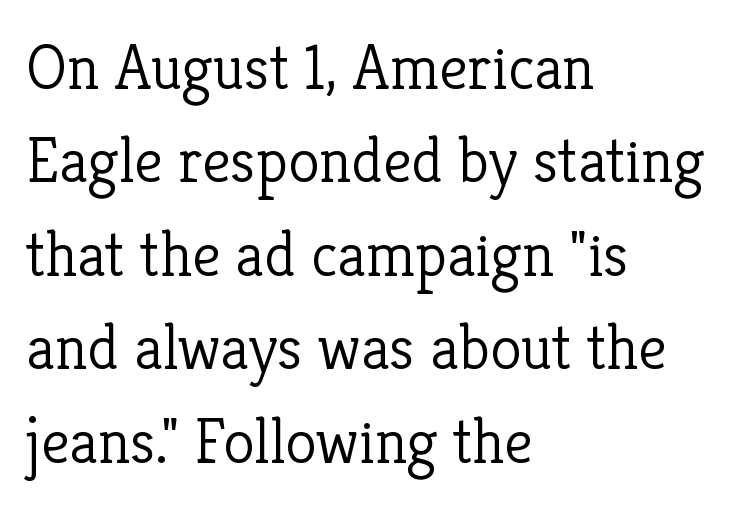
Horizontal bands of white between lines are of average thickness. The baseline area is clear. The type is set solid horizontally, with unmodified tracking. Each letter keeps its own natural width here, so spacing adapts to shape. Typographically, this falls in the serif category.
